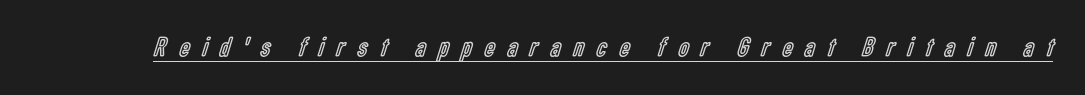
The image shows 28 px condensed type; set unusually wide letter spacing (+0.46 em), underlined; a medium x-height.
